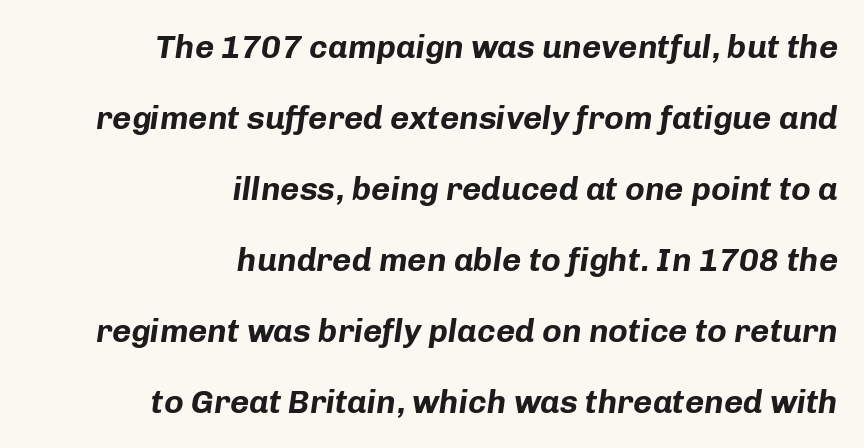
This sample is right-justified, so line beginnings fall wherever the words allow. Stroke thickness is high; the sample reads as a true bold. The leading is generous, giving the passage an open texture. A typesetter would call this zero additional tracking.
